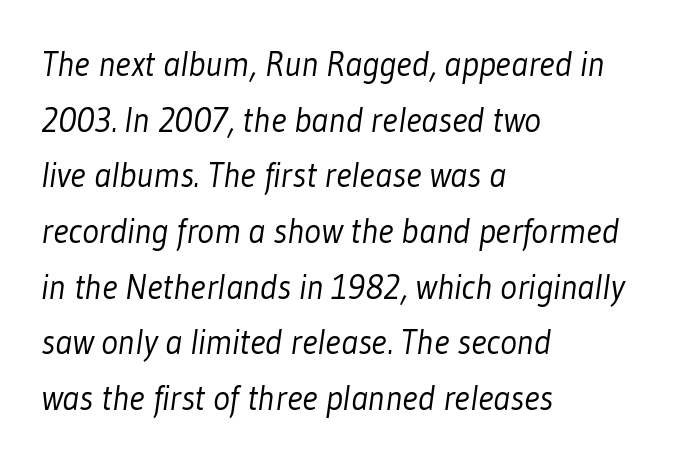
The image shows 35 px light, condensed sans-serif type; set left-aligned, normal line spacing (1.59x), normal letter spacing, not underlined; low stroke contrast and a medium x-height.
